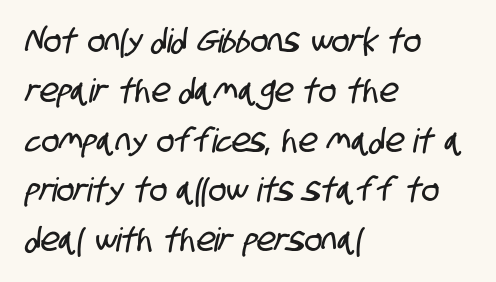
Words float on clear page, feet unadorned. Glyph-to-glyph distance matches everyday printed text. The face used here is proportionally spaced, like ordinary book or web type. The paragraph shown leans on its left margin. Font category for this specimen: sans-serif.
